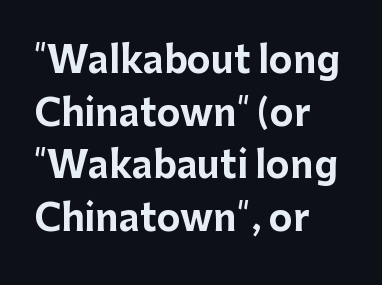
The image shows 36 px bold sans-serif type, upright; set left-aligned, normal line spacing (1.46x), normal letter spacing, not underlined; low stroke contrast and a medium x-height.
